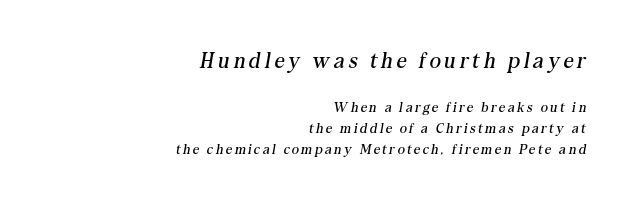
The face used here appears at its bigger size in the upper chunk. Does the copy run flush right? Yes — the right margin is perfectly even. No chunkiness to these letters — they're not bold. This sample uses an oblique cut, with every glyph tilted off the vertical. Honestly, there is no underline to notice here at all. Vertical spacing — default.
